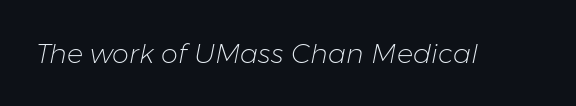
The image shows 27 px text type, italic (leaning right); set normal letter spacing, not underlined.
